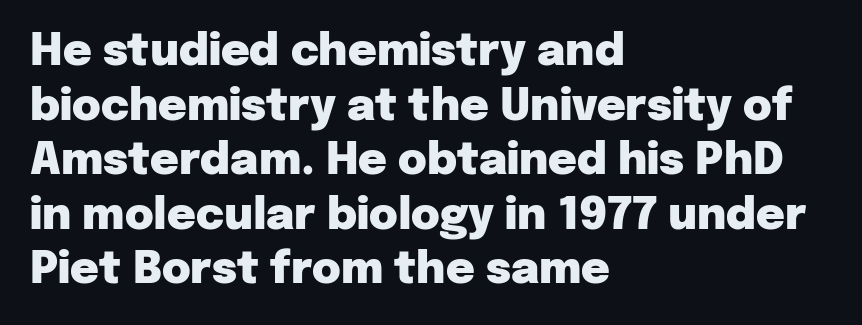
The image shows 44 px heavy sans-serif type, upright; set left-aligned, line spacing 1.24x, normal letter spacing, not underlined; low stroke contrast and a medium x-height.
